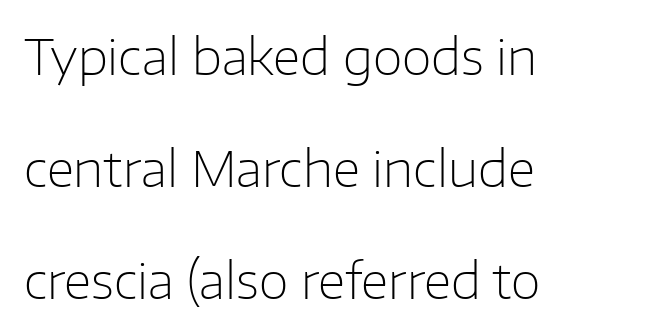
{"serif": "no", "italic": "no", "bold": "no", "weight": "light", "width": "normal", "stroke_contrast": "low", "x_height": "medium", "monospaced": "no", "underline": "no", "align": "left", "line_spacing": "loose", "line_spacing_ratio": 2.29, "letter_spacing": "normal", "letter_spacing_em": 0.0, "glyph_px": 49}
